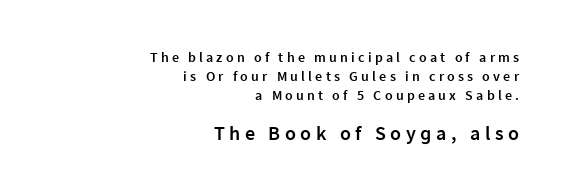
{"italic": "no", "bold": "semi", "underline": "no", "align": "right", "line_spacing": "normal", "line_spacing_ratio": 1.34, "letter_spacing": "wide", "letter_spacing_em": 0.23, "larger_block": "second", "size_ratio": 1.43, "glyph_px": 20}
